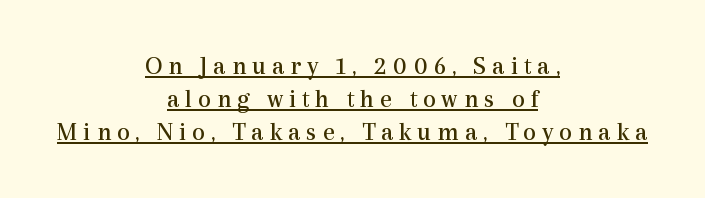
The image shows 26 px text type, upright; set centered, normal line spacing (1.27x), unusually wide letter spacing (+0.22 em), underlined.
